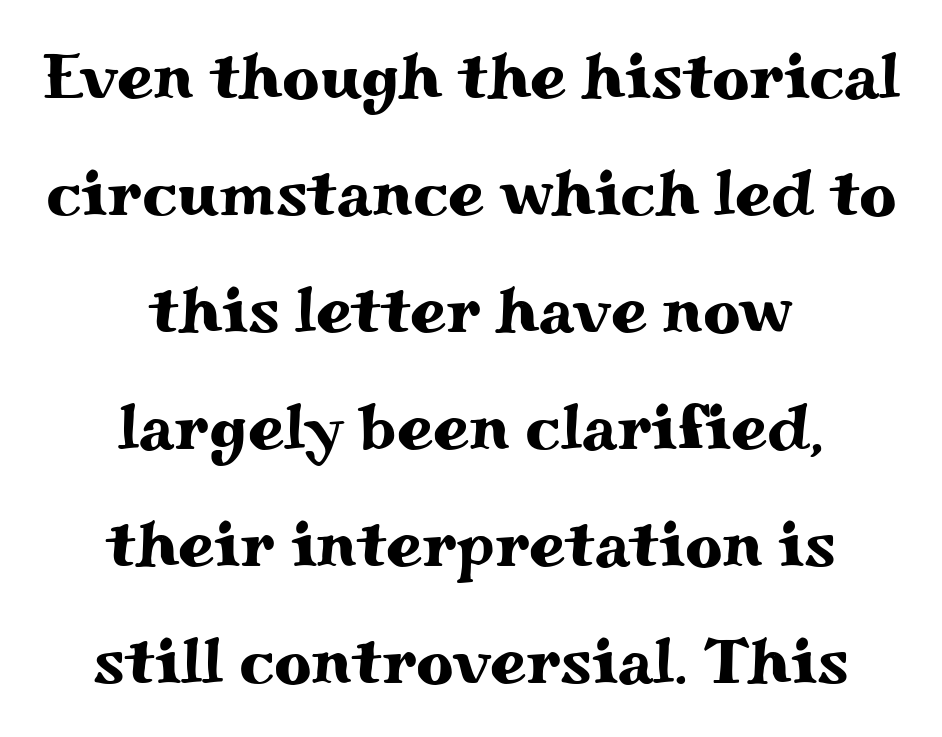
The image shows 65 px wide serif type, upright; set centered, line spacing 1.8x, normal letter spacing, not underlined; medium stroke contrast and a small x-height.
